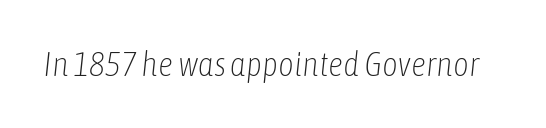
The image shows 34 px light, condensed type, italic (leaning right); set normal letter spacing, not underlined; low stroke contrast and a medium x-height.
